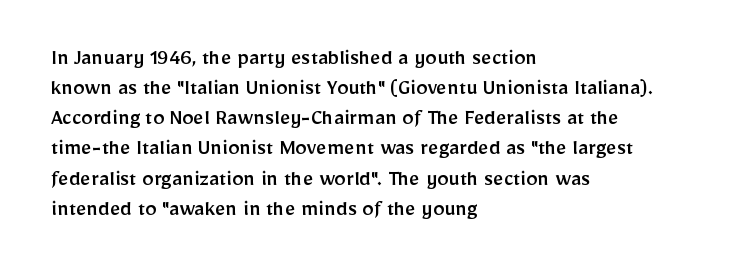
The ragged edge is on the right, which tells us the setting is flush left. What's the leading like? Ordinary, nothing unusual. Posture: straight, roman, zero tilt. The face used here is rendered with its standard letterfit. Letters rest on an invisible, unmarked baseline.
